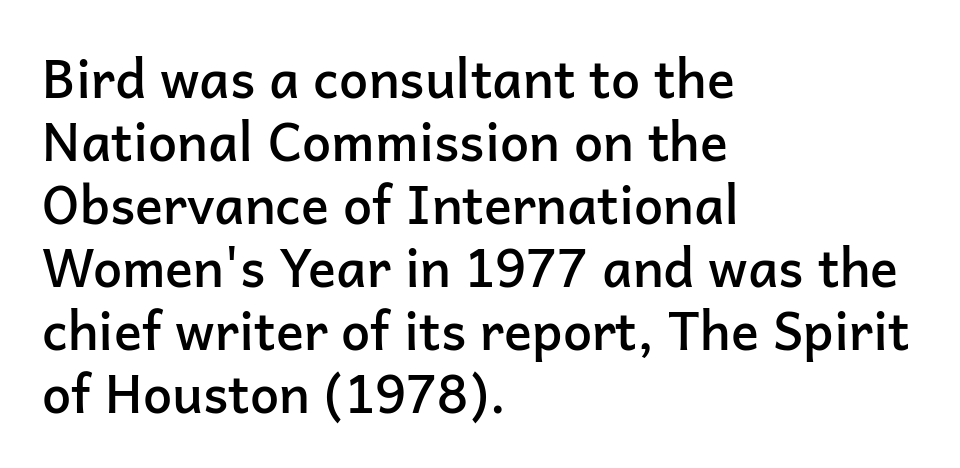
{"serif": "no", "italic": "no", "bold": "semi", "weight": "semibold", "width": "normal", "stroke_contrast": "low", "x_height": "medium", "monospaced": "no", "underline": "no", "align": "left", "line_spacing_ratio": 1.21, "letter_spacing": "normal", "letter_spacing_em": 0.0, "glyph_px": 52}
